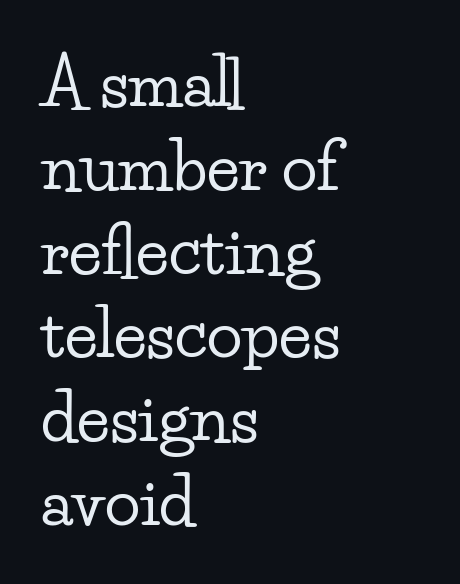
Q: Is the text italic (slanted)? A: No, it is upright.
Q: Is the typeface a serif or a sans-serif typeface? A: Serif.
Q: Is the text underlined? A: No.
Q: How is the paragraph aligned? A: Left-aligned.
Q: Is the spacing between letters normal or unusually wide? A: Normal.
Q: Is the spacing between lines tight, normal or loose? A: Normal.
Q: Width (condensed, normal, or wide)? A: Wide.
Q: Stroke contrast? A: Low.
Q: x-height? A: Small.
Q: Monospaced? A: No.
